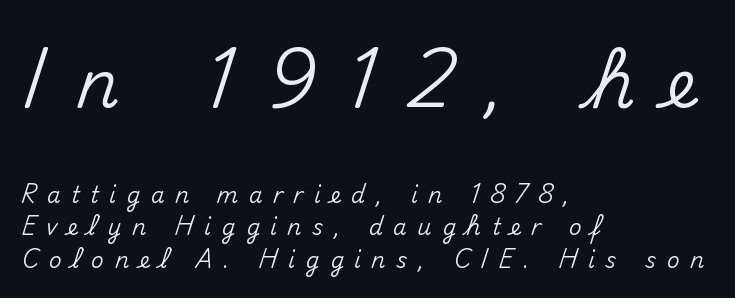
Q: Is the text italic (slanted)? A: Yes.
Q: Is the typeface a serif or a sans-serif typeface? A: Sans-serif.
Q: Is the text underlined? A: No.
Q: How is the paragraph aligned? A: Left-aligned.
Q: Is the spacing between letters normal or unusually wide? A: Unusually wide.
Q: Is the spacing between lines tight, normal or loose? A: Normal.
Q: Which block of text is set in a larger size, the first (top) or the second (bottom)? A: The first (top) one.
Q: Width (condensed, normal, or wide)? A: Normal.
Q: Stroke contrast? A: Medium.
Q: x-height? A: Small.
Q: Monospaced? A: No.
